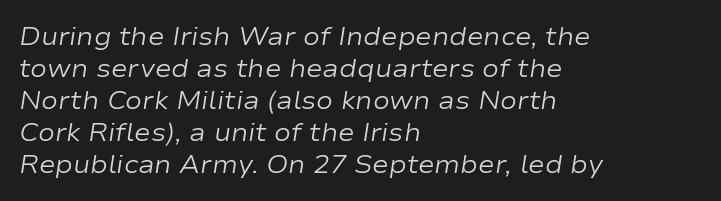
Caption: face not bold, strokes unweighted. Default kerning and tracking; the words read as compact shapes. Nobody drew a line under any word here. Compared with typical paragraphs, the rows here are spaced about the same. The text carries the slant typical of an italic or oblique font. These lines stack with their left ends in a neat column.
